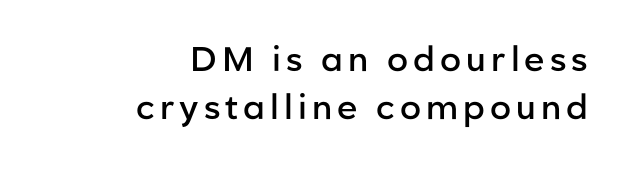
The paragraph shown leans on its right margin. A roman cut, with each character standing at attention. Clear beneath every line of the passage. The letters advance in unequal steps, a hallmark of proportional type.
